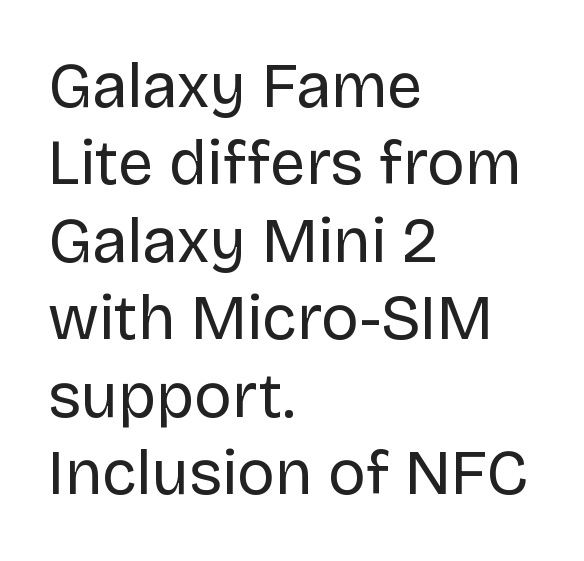
Q: Is the text bold? A: No.
Q: Is the text italic (slanted)? A: No, it is upright.
Q: Is the typeface a serif or a sans-serif typeface? A: Sans-serif.
Q: Is the text underlined? A: No.
Q: How is the paragraph aligned? A: Left-aligned.
Q: Is the spacing between letters normal or unusually wide? A: Normal.
Q: Width (condensed, normal, or wide)? A: Normal.
Q: Stroke contrast? A: Low.
Q: x-height? A: Large.
Q: Monospaced? A: No.
